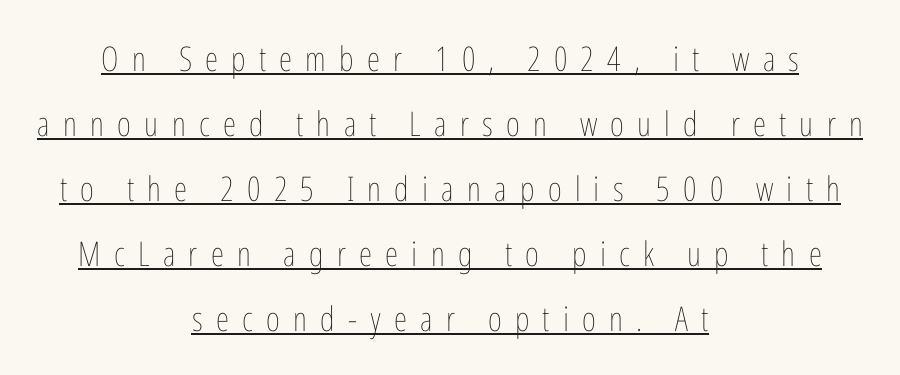
The image shows 34 px thin, condensed type, upright; set centered, loose line spacing (1.91x), unusually wide letter spacing (+0.39 em), underlined; low stroke contrast and a medium x-height.
